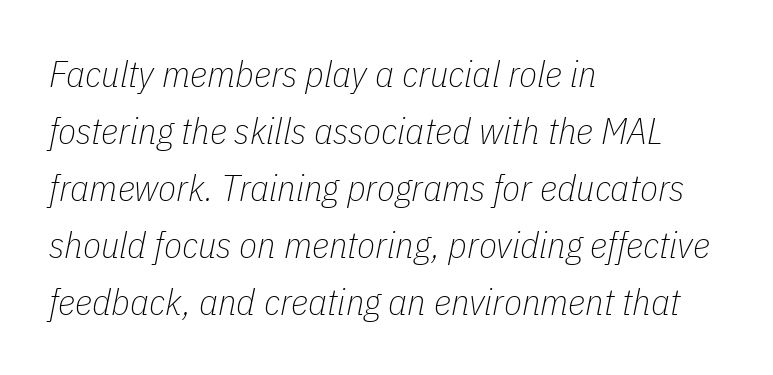
Q: Is the text bold? A: No.
Q: Is the text italic (slanted)? A: Yes, it leans right by about 11 degrees.
Q: Is the text underlined? A: No.
Q: How is the paragraph aligned? A: Left-aligned.
Q: Is the spacing between letters normal or unusually wide? A: Normal.
Q: Is the spacing between lines tight, normal or loose? A: Normal.
Q: Width (condensed, normal, or wide)? A: Condensed.
Q: Stroke contrast? A: Low.
Q: x-height? A: Medium.
Q: Monospaced? A: No.
